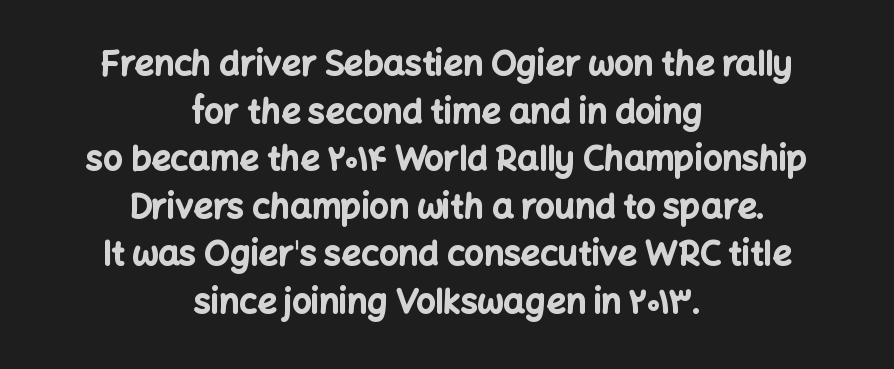
The image shows 34 px bold sans-serif type, upright; set centered, normal line spacing (1.4x), normal letter spacing, not underlined; low stroke contrast and a medium x-height.
